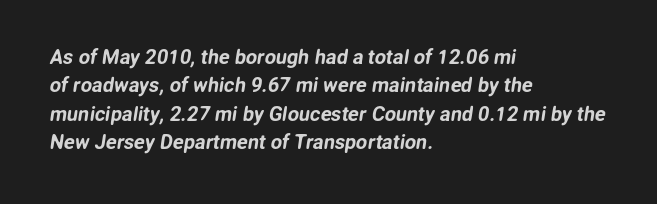
The image shows 20 px text type; set left-aligned, normal line spacing (1.42x), normal letter spacing, not underlined.
